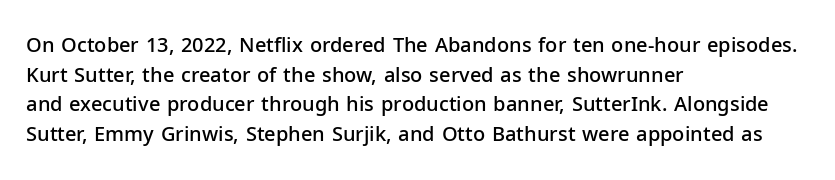
{"italic": "no", "bold": "semi", "underline": "no", "align": "left", "line_spacing": "normal", "line_spacing_ratio": 1.48, "letter_spacing": "normal", "letter_spacing_em": 0.0, "glyph_px": 20}
